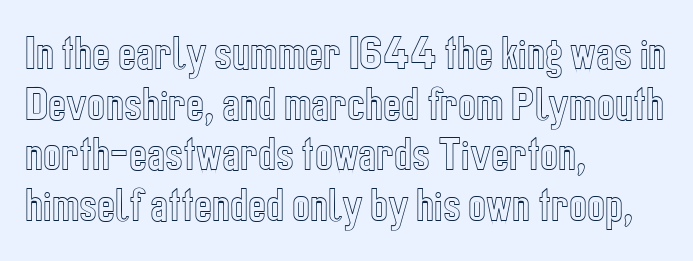
{"italic": "no", "width": "condensed", "x_height": "medium", "monospaced": "no", "underline": "no", "align": "left", "line_spacing": "normal", "line_spacing_ratio": 1.33, "letter_spacing": "normal", "letter_spacing_em": 0.0, "glyph_px": 38}
